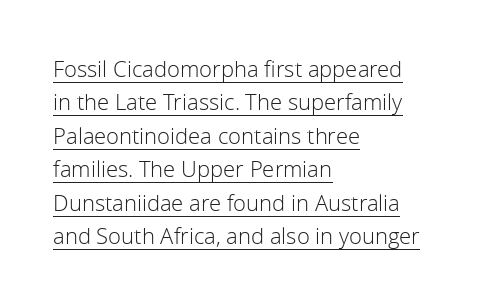
Q: Is the text bold? A: No.
Q: Is the text italic (slanted)? A: No, it is upright.
Q: Is the text underlined? A: Yes.
Q: How is the paragraph aligned? A: Left-aligned.
Q: Is the spacing between letters normal or unusually wide? A: Normal.
Q: Is the spacing between lines tight, normal or loose? A: Normal.
